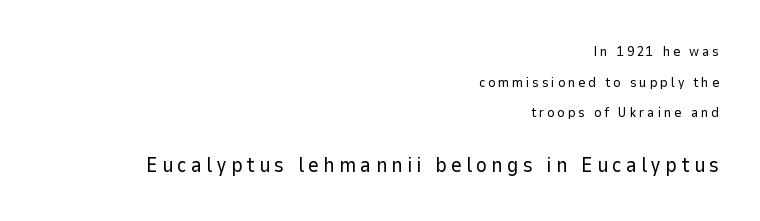
Airy leading. Is the letter spacing exaggerated? Yes — the characters are pushed far apart. Each line ends at the same right margin while the left side varies. Each row of text sits above clean, open space. Block two is the big one; block one sits smaller above it.
